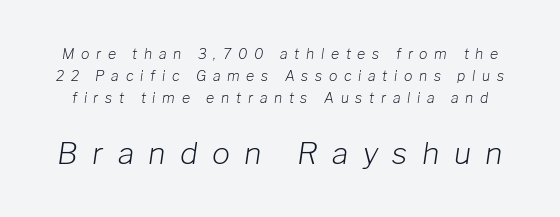
The block of text has a typical density, with ordinary space between rows. Note: smaller setting up top, larger setting below. Think of a printed novel: that variable character pitch is what you see here. Underline: absent. You can tell it's italic because the verticals aren't actually vertical. The line texture is sparse and dotted thanks to wide tracking.
